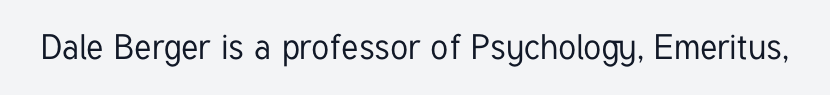
Q: Is the text italic (slanted)? A: No, it is upright.
Q: Is the typeface a serif or a sans-serif typeface? A: Sans-serif.
Q: Is the text underlined? A: No.
Q: Is the spacing between letters normal or unusually wide? A: Normal.
Q: Width (condensed, normal, or wide)? A: Condensed.
Q: Stroke contrast? A: Low.
Q: x-height? A: Medium.
Q: Monospaced? A: No.
